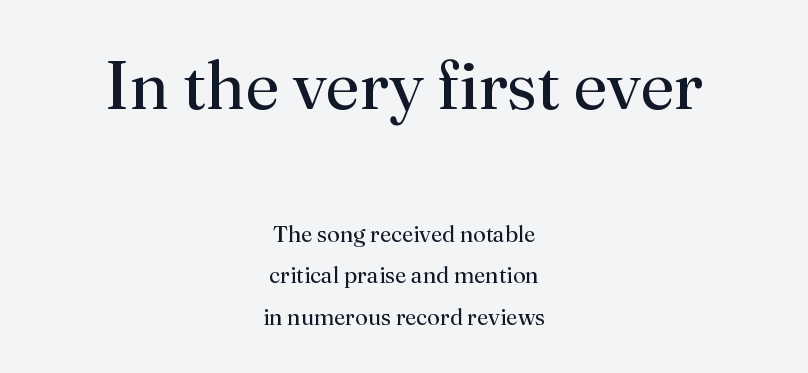
The tracking reads as untouched default to a designer's eye. Look at the bottom of the vertical strokes: they flare into serifs here. Do the characters align in a grid? No, the font is proportional. Neither beginnings nor endings align; midpoints do. Which of the two is more prominent by size? The first, at the top.
